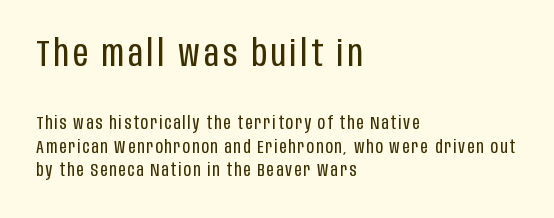
Counters stay open thanks to moderate or lighter strokes. Here the designer chose a conventional face with non-uniform glyph widths. Does the copy run flush right? No — it runs flush left. The face used here is a sans, in the tradition of grotesques and geometrics. Two sizes are in play, and the larger belongs to the first block.
